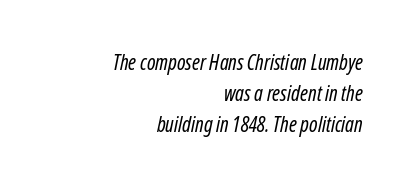
The image shows 21 px text type, italic (leaning right); set right-aligned, normal line spacing (1.47x), normal letter spacing, not underlined.
